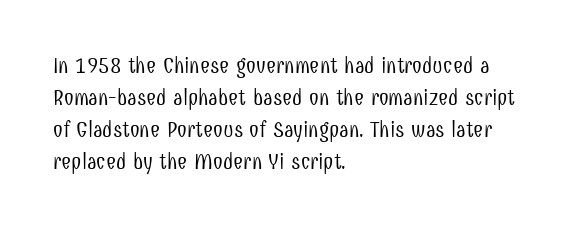
Weight: in the light-to-regular range. These lines keep a tight, regular rhythm from letter to letter. Any mark beneath the type? The region is blank. Left-aligned paragraph, ragged on the right. If you drew a line through each stem, it would be perfectly vertical. Honestly, the row spacing looks completely unremarkable.
